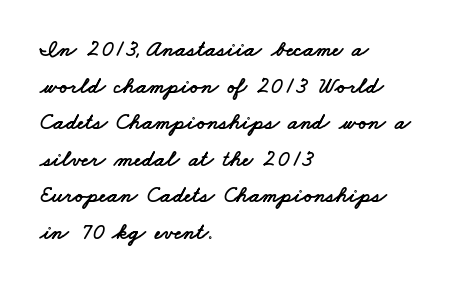
The image shows 23 px text type; set left-aligned, normal line spacing (1.59x), normal letter spacing, not underlined.
